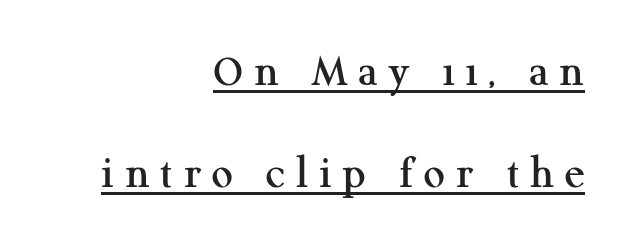
{"serif": "yes", "italic": "no", "width": "normal", "stroke_contrast": "medium", "x_height": "medium", "monospaced": "no", "underline": "yes", "align": "right", "line_spacing": "loose", "line_spacing_ratio": 2.17, "letter_spacing": "wide", "letter_spacing_em": 0.23, "glyph_px": 47}
